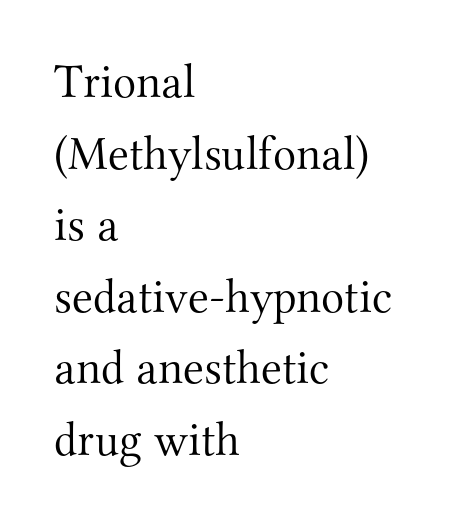
Each word holds together tightly as a unit, with standard inter-letter gaps. Anything drawn beneath the words? Only blank space. Ink coverage per letter is moderate at most. Style check: upright.
